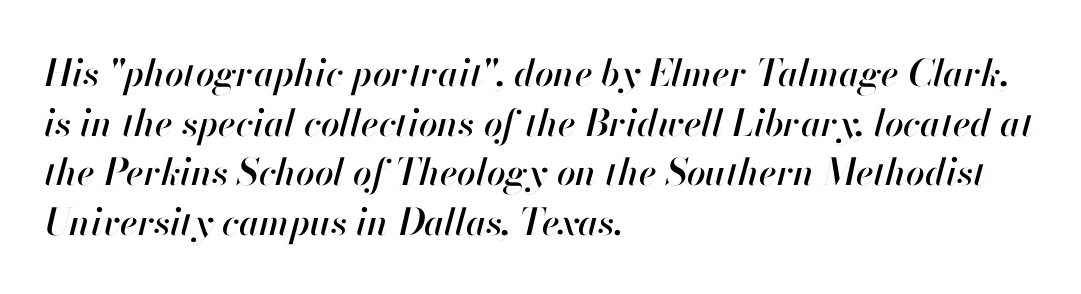
{"italic": "yes", "lean": "right", "slant_degrees": 13, "width": "normal", "stroke_contrast": "high", "x_height": "small", "monospaced": "no", "underline": "no", "align": "left", "line_spacing": "normal", "line_spacing_ratio": 1.34, "letter_spacing": "normal", "letter_spacing_em": 0.0, "glyph_px": 37}
